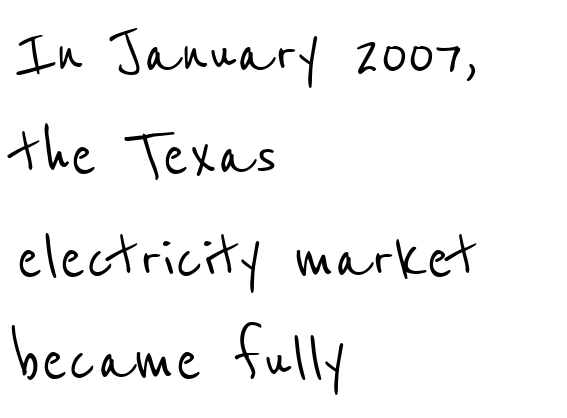
Leftover space on each line is placed entirely after the last word. The line-height multiplier appears to be the usual default. Observe the absence of serifs on each vertical stroke in this sample. Beneath every word, the page is bare. The letters advance in unequal steps, a hallmark of proportional type.
